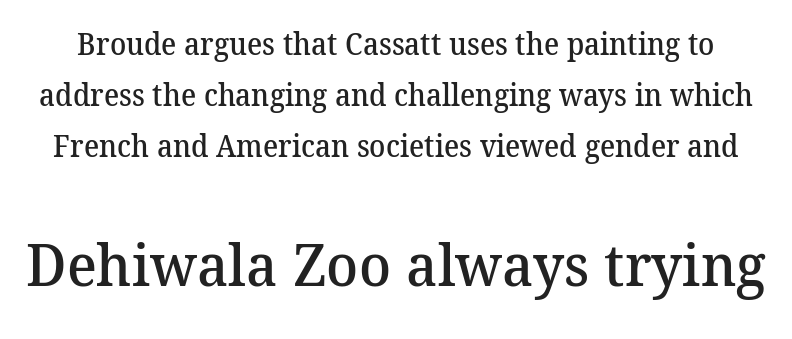
{"serif": "yes", "bold": "semi", "weight": "semibold", "width": "normal", "stroke_contrast": "medium", "x_height": "medium", "monospaced": "no", "underline": "no", "line_spacing": "normal", "line_spacing_ratio": 1.7, "letter_spacing": "normal", "letter_spacing_em": 0.0, "larger_block": "second", "size_ratio": 1.97, "glyph_px": 59}
